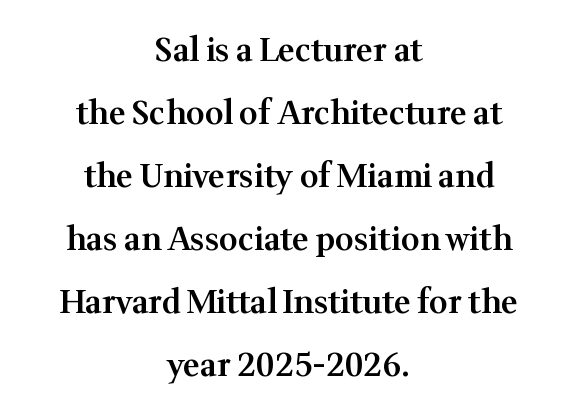
The image shows 32 px semibold serif type, upright; set centered, loose line spacing (1.97x), normal letter spacing, not underlined; medium stroke contrast and a medium x-height.
